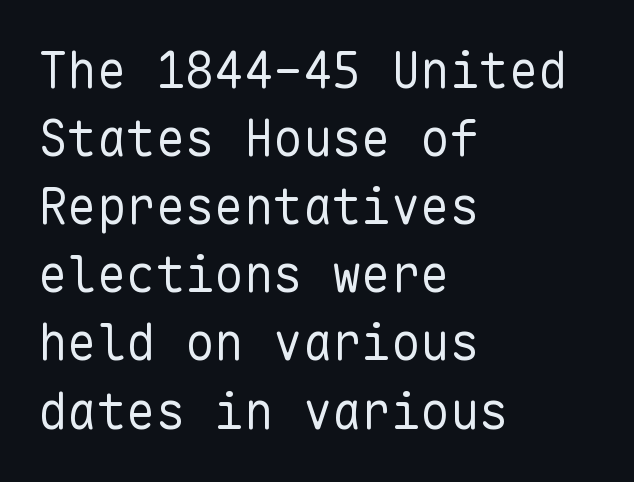
The image shows 49 px regular-weight sans-serif type, upright, monospaced; set left-aligned, normal line spacing (1.39x), normal letter spacing, not underlined; low stroke contrast and a medium x-height.
